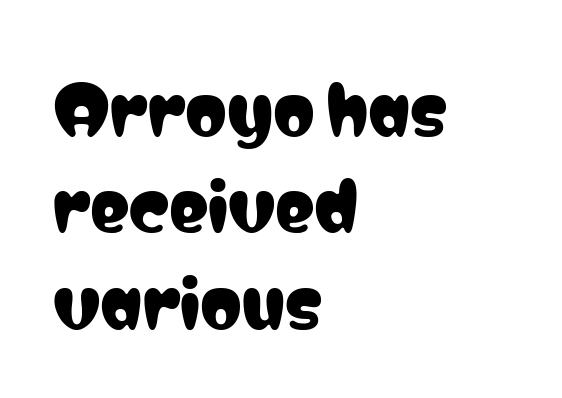
Alignment: flush left. Between one letter and the next there's only the usual sliver of space. A typesetter would call this proportional, since set widths differ per character. To sum up the face: it is a sans, with no serifs.
